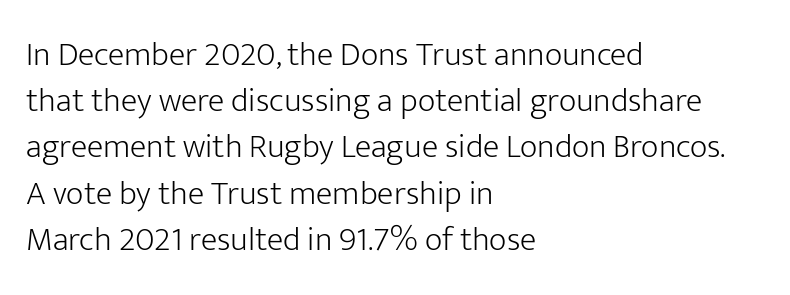
{"serif": "no", "italic": "no", "bold": "no", "weight": "light", "width": "normal", "stroke_contrast": "low", "x_height": "medium", "monospaced": "no", "underline": "no", "align": "left", "line_spacing": "normal", "line_spacing_ratio": 1.36, "letter_spacing": "normal", "letter_spacing_em": 0.0, "glyph_px": 34}
